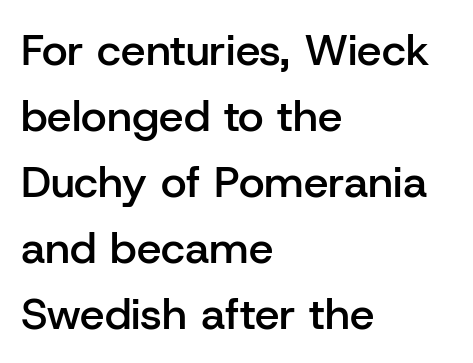
Q: Is the text bold? A: Semi-bold.
Q: Is the text italic (slanted)? A: No, it is upright.
Q: Is the typeface a serif or a sans-serif typeface? A: Sans-serif.
Q: Is the text underlined? A: No.
Q: How is the paragraph aligned? A: Left-aligned.
Q: Is the spacing between letters normal or unusually wide? A: Normal.
Q: Is the spacing between lines tight, normal or loose? A: Normal.
Q: Width (condensed, normal, or wide)? A: Normal.
Q: Stroke contrast? A: Low.
Q: x-height? A: Medium.
Q: Monospaced? A: No.
